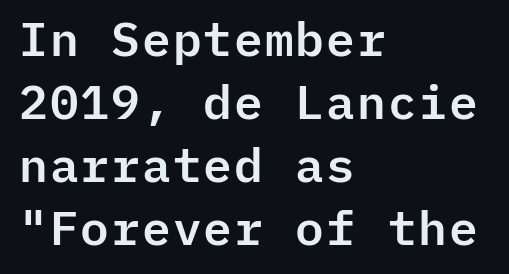
{"serif": "no", "italic": "no", "width": "normal", "stroke_contrast": "low", "x_height": "medium", "monospaced": "yes", "underline": "no", "align": "left", "line_spacing": "normal", "line_spacing_ratio": 1.31, "letter_spacing": "normal", "letter_spacing_em": 0.0, "glyph_px": 48}
